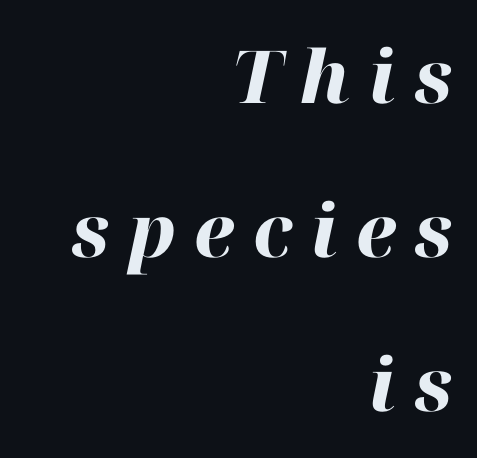
The font's italic variant was chosen for this text. Notice the wide empty band between every row — that's loose leading. Quick note: underline off. The lines are quadded right. You'd pick this weight for a headline — it's a proper bold.
